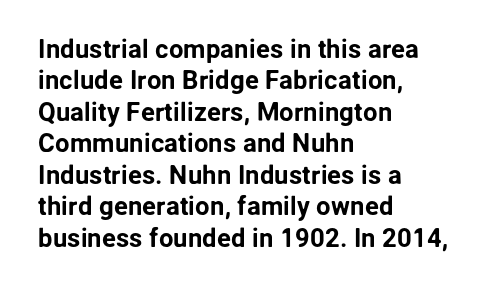
Tracking value appears to be zero — textbook default spacing. Rendered with straight, roman letterforms. Short and long lines alike share a common starting point at left. A bare baseline throughout the passage.
